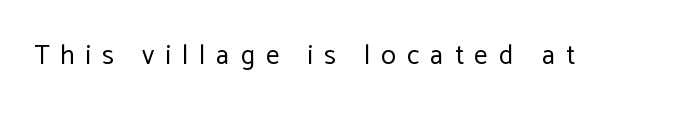
Q: Is the text bold? A: No.
Q: Is the text italic (slanted)? A: No, it is upright.
Q: Is the text underlined? A: No.
Q: Is the spacing between letters normal or unusually wide? A: Unusually wide.
